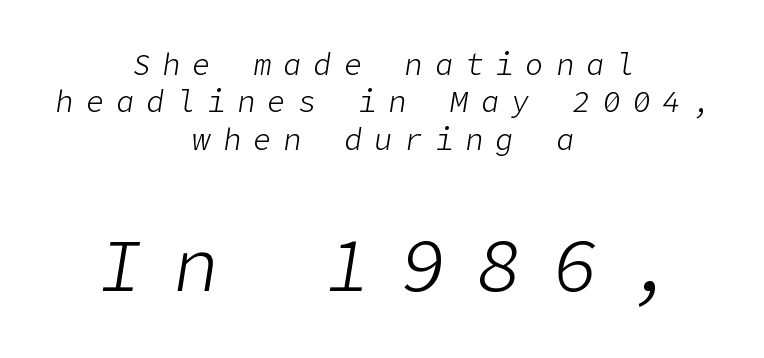
Q: Is the text bold? A: No.
Q: Is the text italic (slanted)? A: Yes, it leans right by about 9 degrees.
Q: Is the text underlined? A: No.
Q: How is the paragraph aligned? A: Centered.
Q: Is the spacing between letters normal or unusually wide? A: Unusually wide.
Q: Is the spacing between lines tight, normal or loose? A: Normal.
Q: Which block of text is set in a larger size, the first (top) or the second (bottom)? A: The second (bottom) one.
Q: Width (condensed, normal, or wide)? A: Normal.
Q: Stroke contrast? A: Low.
Q: x-height? A: Medium.
